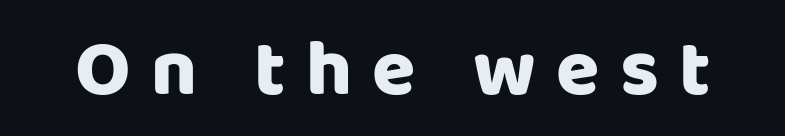
The image shows 79 px sans-serif type, upright; set unusually wide letter spacing (+0.26 em), not underlined; low stroke contrast and a large x-height.
